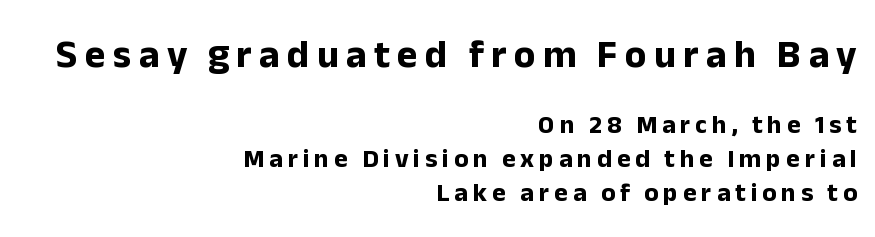
{"serif": "no", "italic": "no", "bold": "yes", "weight": "bold", "width": "normal", "stroke_contrast": "low", "x_height": "medium", "monospaced": "no", "underline": "no", "align": "right", "line_spacing": "normal", "line_spacing_ratio": 1.31, "larger_block": "first", "size_ratio": 1.5, "glyph_px": 39}
